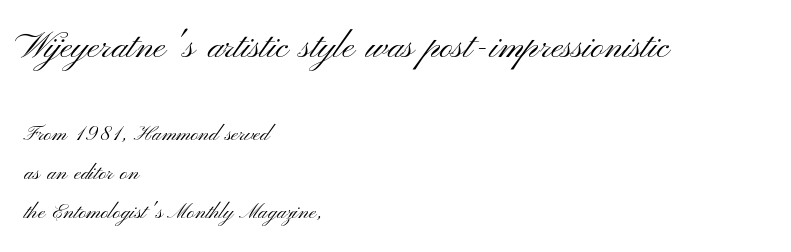
The letters in the upper block stand taller than those in the block below. These lines are composed in type without serifs. Nobody touched the tracking dial on this one. The area under the type is left untouched. The paragraph shown leans on its left margin.
